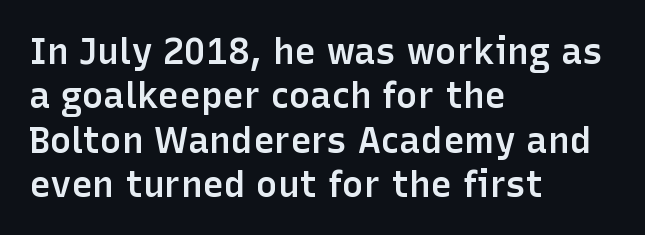
The image shows 36 px semibold sans-serif type, upright; set left-aligned, line spacing 1.23x, normal letter spacing, not underlined; low stroke contrast and a medium x-height.
